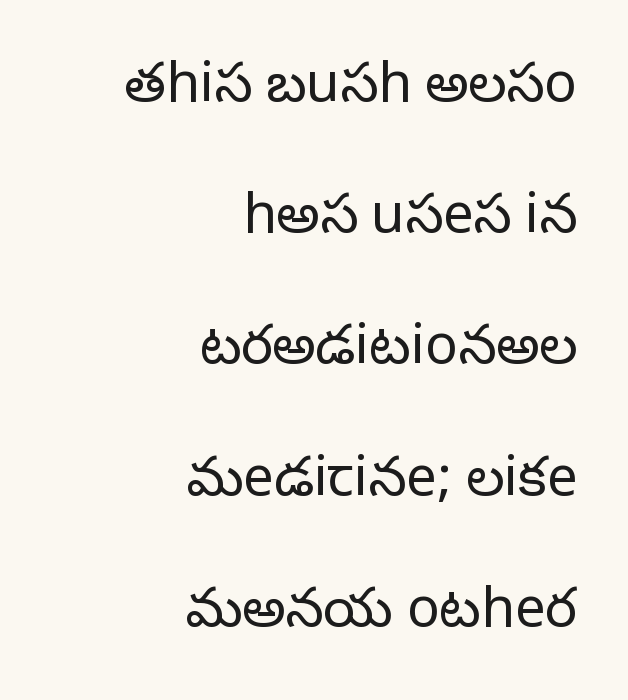
Q: Is the text bold? A: No.
Q: Is the text italic (slanted)? A: No, it is upright.
Q: Is the typeface a serif or a sans-serif typeface? A: Sans-serif.
Q: Is the text underlined? A: No.
Q: How is the paragraph aligned? A: Right-aligned.
Q: Is the spacing between letters normal or unusually wide? A: Normal.
Q: Is the spacing between lines tight, normal or loose? A: Loose.
Q: Width (condensed, normal, or wide)? A: Normal.
Q: Stroke contrast? A: Low.
Q: x-height? A: Medium.
Q: Monospaced? A: No.
